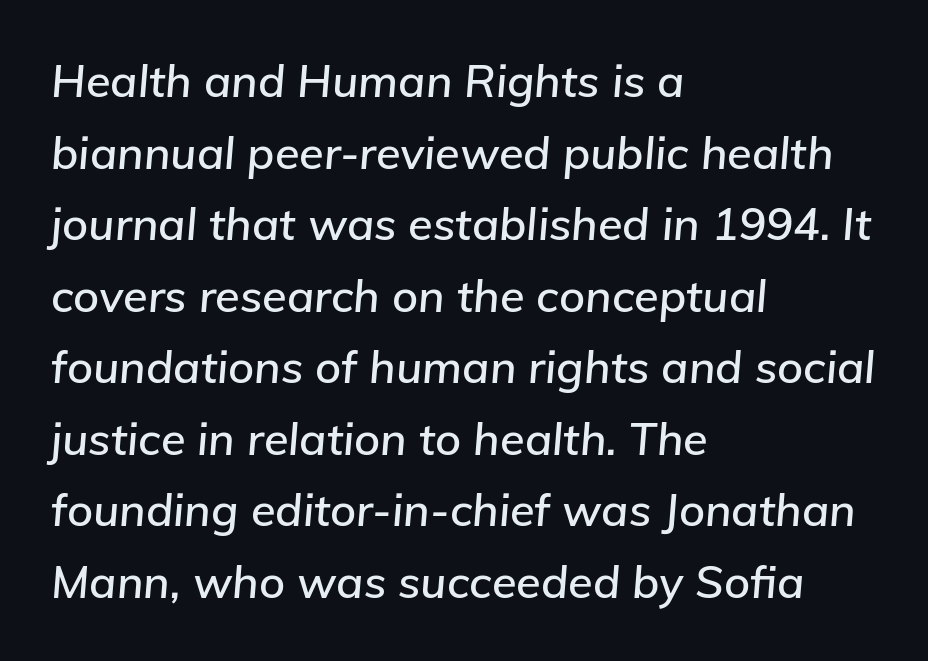
This sample is left-justified, so line endings fall wherever the words run out. Any mark beneath the type? The region is blank. The rows are spaced the way most documents space them. A typesetter would call this proportional, since set widths differ per character. The passage shown leans; its letterforms are oblique. The letters sit at their default tracking, neither squeezed nor spread.
